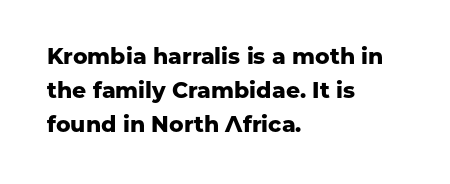
Q: Is the text bold? A: Yes.
Q: Is the text italic (slanted)? A: No, it is upright.
Q: Is the text underlined? A: No.
Q: How is the paragraph aligned? A: Left-aligned.
Q: Is the spacing between letters normal or unusually wide? A: Normal.
Q: Is the spacing between lines tight, normal or loose? A: Normal.
